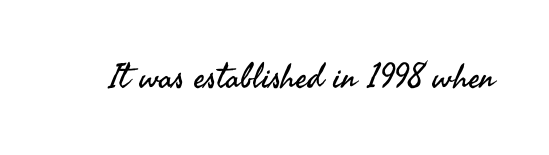
{"serif": "no", "bold": "no", "weight": "regular", "width": "normal", "stroke_contrast": "medium", "x_height": "small", "monospaced": "no", "underline": "no", "letter_spacing": "normal", "letter_spacing_em": 0.0, "glyph_px": 34}
